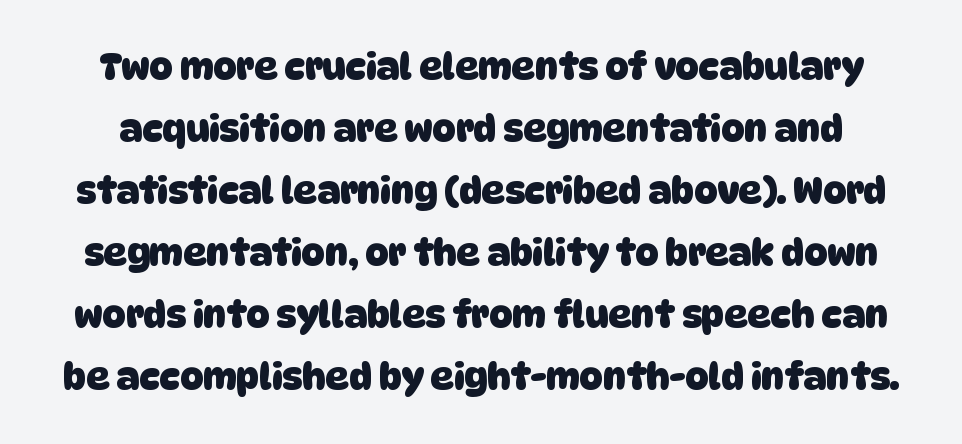
Q: Is the text bold? A: Yes.
Q: Is the typeface a serif or a sans-serif typeface? A: Sans-serif.
Q: Is the text underlined? A: No.
Q: Is the spacing between letters normal or unusually wide? A: Normal.
Q: Width (condensed, normal, or wide)? A: Normal.
Q: Stroke contrast? A: Low.
Q: x-height? A: Large.
Q: Monospaced? A: No.
